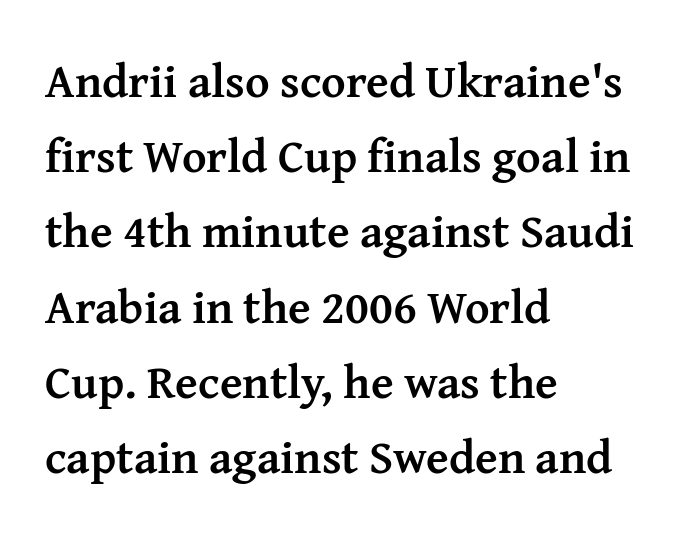
{"serif": "yes", "italic": "no", "bold": "yes", "weight": "semibold", "width": "normal", "stroke_contrast": "medium", "x_height": "medium", "monospaced": "no", "underline": "no", "align": "left", "line_spacing": "normal", "line_spacing_ratio": 1.6, "letter_spacing": "normal", "letter_spacing_em": 0.0, "glyph_px": 47}
